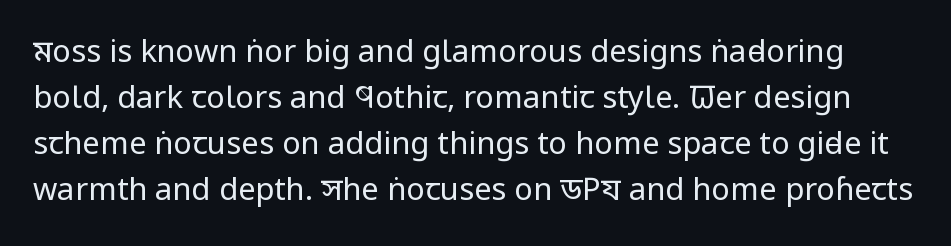
Q: Is the text bold? A: No.
Q: Is the text italic (slanted)? A: No, it is upright.
Q: Is the typeface a serif or a sans-serif typeface? A: Sans-serif.
Q: Is the text underlined? A: No.
Q: Is the spacing between letters normal or unusually wide? A: Normal.
Q: Is the spacing between lines tight, normal or loose? A: Normal.
Q: Width (condensed, normal, or wide)? A: Condensed.
Q: Stroke contrast? A: Low.
Q: x-height? A: Large.
Q: Monospaced? A: No.
